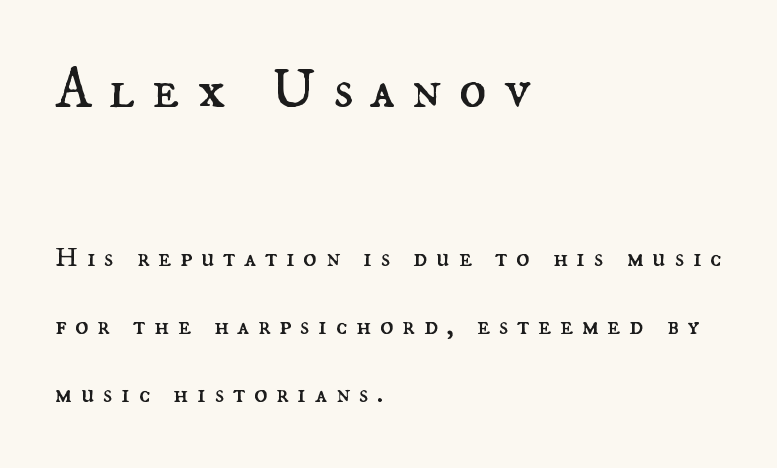
The image shows 57 px regular-weight type, upright; set left-aligned, loose line spacing (2.44x), unusually wide letter spacing (+0.3 em), not underlined; the first (top) block is 2.04x larger; medium stroke contrast and a small x-height.
